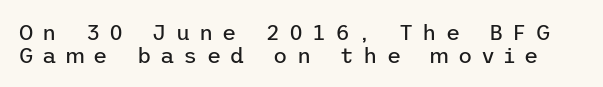
The image shows 22 px text type, upright; set tight line spacing (1.04x), unusually wide letter spacing (+0.41 em), not underlined.
